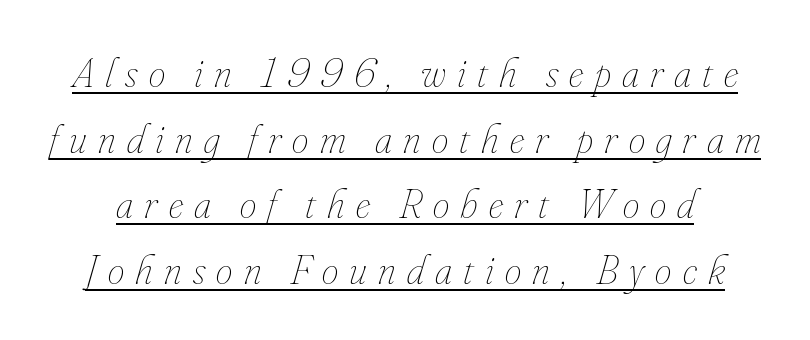
The image shows 42 px thin, condensed type, italic (leaning right); set normal line spacing (1.56x), unusually wide letter spacing (+0.27 em), underlined; low stroke contrast and a small x-height.
